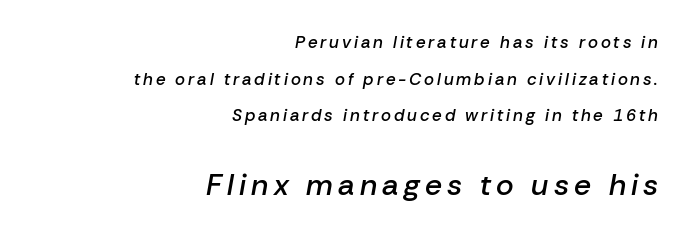
Q: Is the text bold? A: Semi-bold.
Q: Is the text italic (slanted)? A: Yes, it leans right by about 10 degrees.
Q: Is the text underlined? A: No.
Q: How is the paragraph aligned? A: Right-aligned.
Q: Is the spacing between lines tight, normal or loose? A: Loose.
Q: Which block of text is set in a larger size, the first (top) or the second (bottom)? A: The second (bottom) one.
Q: Width (condensed, normal, or wide)? A: Normal.
Q: Stroke contrast? A: Low.
Q: x-height? A: Medium.
Q: Monospaced? A: No.
